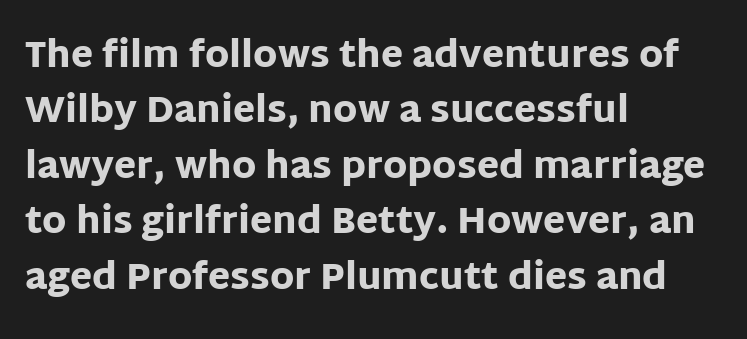
The image shows 36 px heavy sans-serif type, upright; set left-aligned, normal line spacing (1.54x), normal letter spacing, not underlined; low stroke contrast and a large x-height.
